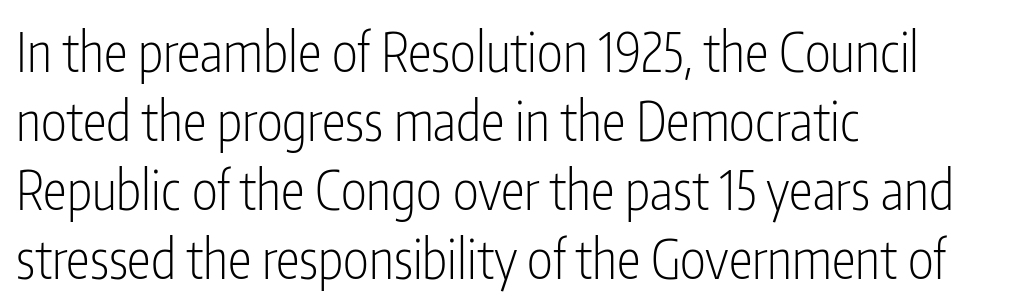
The image shows 54 px light, condensed sans-serif type, upright; set left-aligned, normal line spacing (1.28x), normal letter spacing, not underlined; low stroke contrast and a medium x-height.
